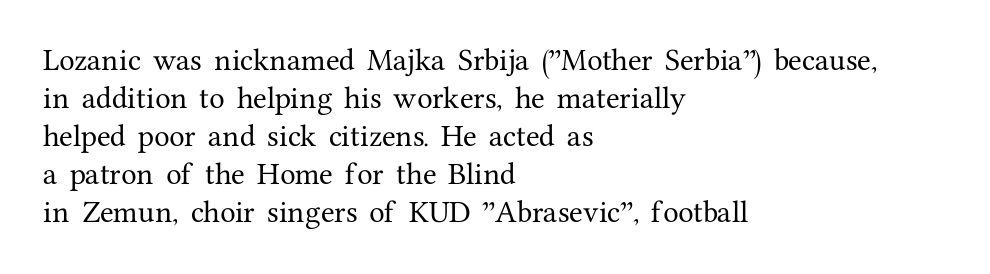
The image shows 25 px text type, upright; set left-aligned, normal line spacing (1.52x), normal letter spacing, not underlined.
